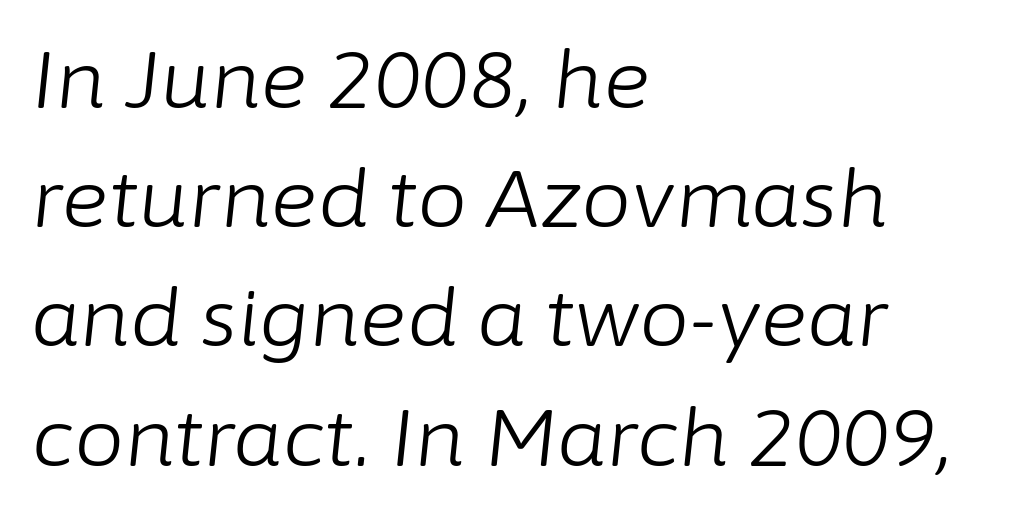
The passage shown is typed in a proportional face where columns would drift. This rendering uses left alignment, leaving the right contour irregular. Whoever set this chose a conventional vertical rhythm. Observe the lean: these are italic letterforms.
